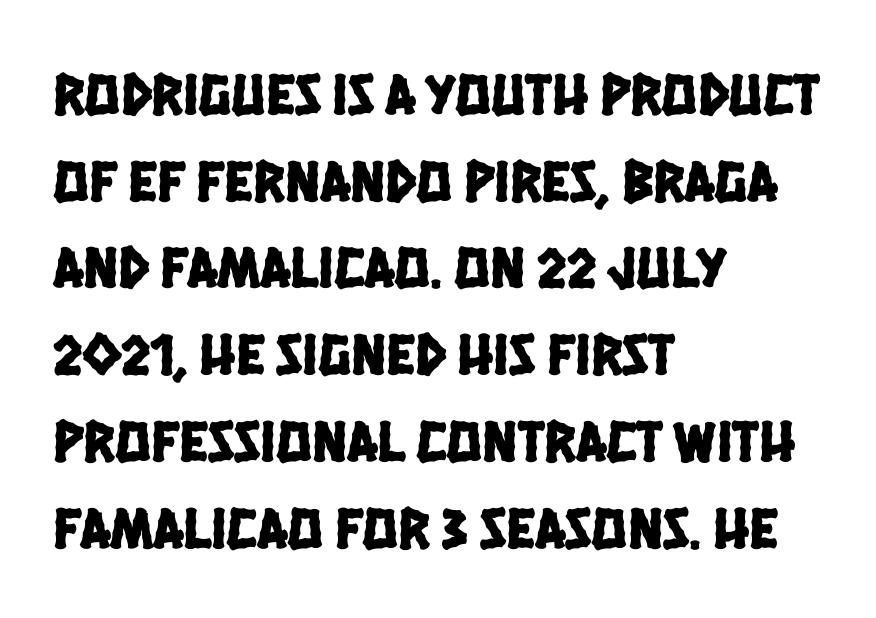
Q: Is the typeface a serif or a sans-serif typeface? A: Sans-serif.
Q: Is the text underlined? A: No.
Q: How is the paragraph aligned? A: Left-aligned.
Q: Is the spacing between letters normal or unusually wide? A: Normal.
Q: Is the spacing between lines tight, normal or loose? A: Normal.
Q: Width (condensed, normal, or wide)? A: Condensed.
Q: Stroke contrast? A: Low.
Q: x-height? A: Large.
Q: Monospaced? A: No.
